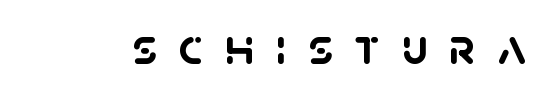
Underlining? Definitely not there. Tracking value appears strongly positive — letters spread wide. The strokes are fattened all the way to bold. Classification — sans serif. Proportional: the letters do not fall into vertical columns.
